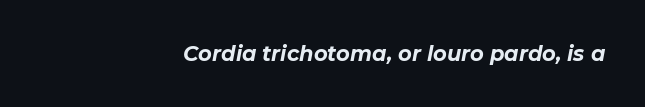
{"italic": "yes", "lean": "right", "slant_degrees": 11, "bold": "yes", "underline": "no", "align": "right", "letter_spacing": "normal", "letter_spacing_em": 0.0, "glyph_px": 21}
